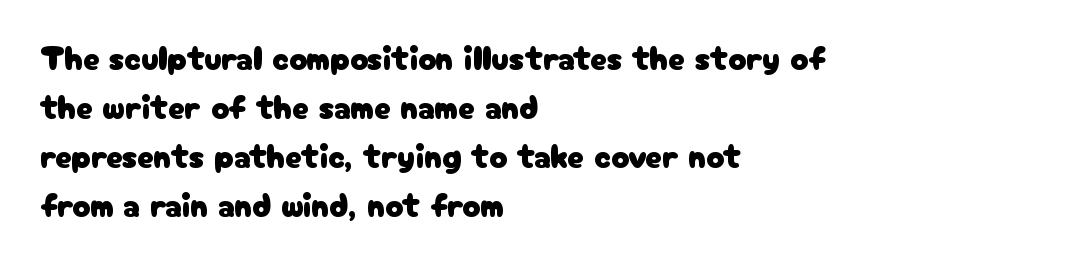
Q: Is the text italic (slanted)? A: No, it is upright.
Q: Is the typeface a serif or a sans-serif typeface? A: Sans-serif.
Q: Is the text underlined? A: No.
Q: How is the paragraph aligned? A: Left-aligned.
Q: Is the spacing between letters normal or unusually wide? A: Normal.
Q: Is the spacing between lines tight, normal or loose? A: Normal.
Q: Width (condensed, normal, or wide)? A: Normal.
Q: Stroke contrast? A: Low.
Q: x-height? A: Medium.
Q: Monospaced? A: No.
